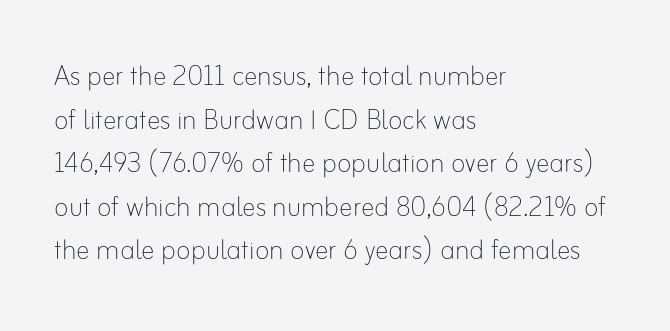
The ragged edge is on the right, which tells us the setting is flush left. When letters stand straight like this, we call the style roman or upright. Horizontal bands of white between lines are of average thickness. On a weight scale, this lands at 450 or below. The gap between lines stays unmarked.
